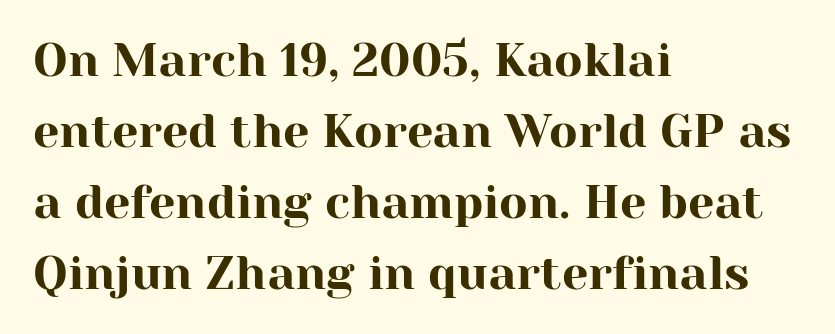
The rendering uses natural spacing where letterforms have individual widths. Tracking value appears to be zero — textbook default spacing. What kind of face is this? One with serifs. Posture: straight, roman, zero tilt. The designer left line spacing at the default.
